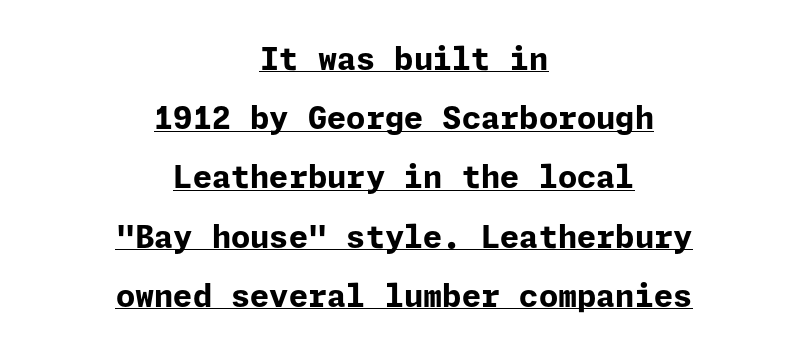
The image shows 31 px bold sans-serif type, upright; set centered, loose line spacing (1.91x), normal letter spacing, underlined; low stroke contrast and a medium x-height.
